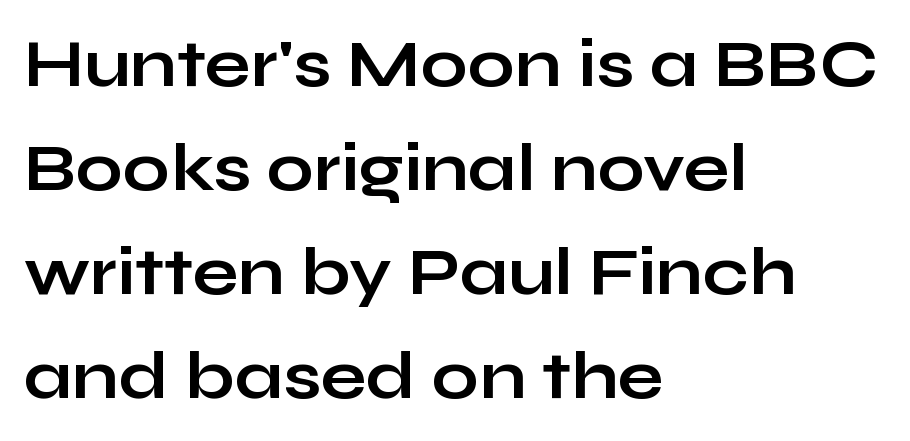
{"serif": "no", "italic": "no", "bold": "yes", "weight": "bold", "width": "wide", "stroke_contrast": "low", "x_height": "medium", "monospaced": "no", "underline": "no", "align": "left", "line_spacing": "normal", "line_spacing_ratio": 1.55, "letter_spacing": "normal", "letter_spacing_em": 0.0, "glyph_px": 67}
